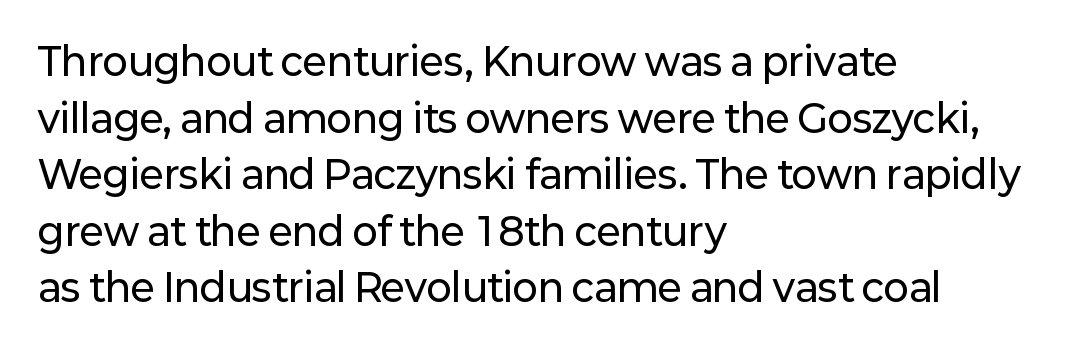
The image shows 38 px sans-serif type, upright; set left-aligned, normal line spacing (1.49x), normal letter spacing, not underlined; low stroke contrast and a medium x-height.
